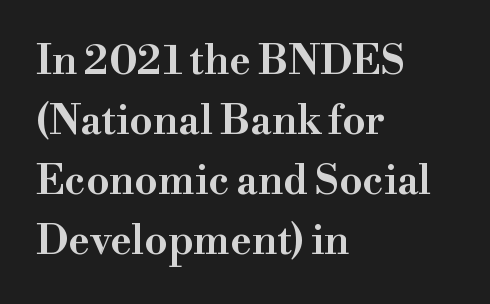
The image shows 41 px wide serif type, upright; set left-aligned, normal line spacing (1.46x), normal letter spacing, not underlined; high stroke contrast and a small x-height.
